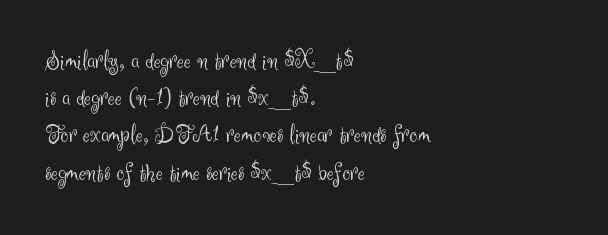
{"italic": "no", "bold": "no", "underline": "no", "align": "left", "line_spacing": "normal", "line_spacing_ratio": 1.43, "letter_spacing": "normal", "letter_spacing_em": 0.0, "glyph_px": 26}
